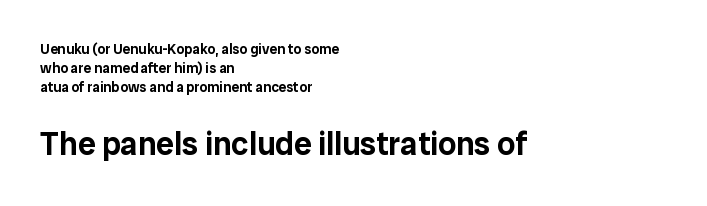
This is sans-serif lettering, the kind often seen on screens and signage. This sample is left-justified, so line endings fall wherever the words run out. Rendered with straight, roman letterforms. The passage shown is typed in a proportional face where columns would drift. This rendering leaves character spacing at its baseline value.
